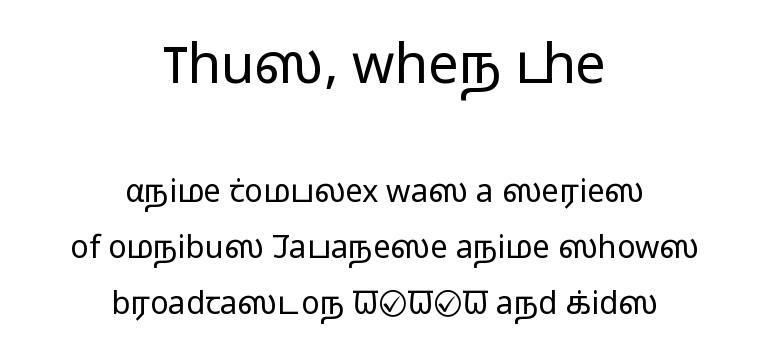
{"serif": "no", "italic": "no", "bold": "no", "weight": "light", "width": "wide", "stroke_contrast": "low", "x_height": "medium", "monospaced": "no", "underline": "no", "align": "center", "line_spacing_ratio": 1.8, "letter_spacing": "normal", "letter_spacing_em": 0.0, "larger_block": "first", "size_ratio": 1.74, "glyph_px": 54}
